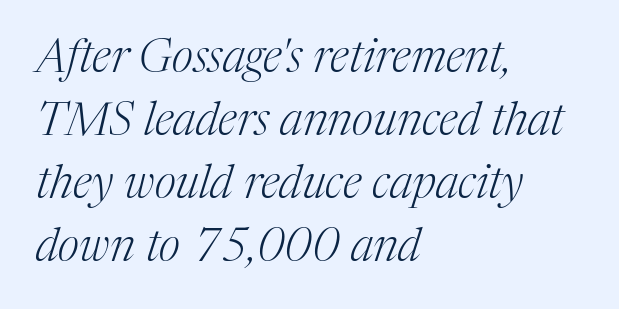
{"serif": "yes", "italic": "yes", "lean": "right", "slant_degrees": 17, "bold": "no", "weight": "light", "width": "normal", "stroke_contrast": "medium", "x_height": "medium", "monospaced": "no", "underline": "no", "align": "left", "line_spacing": "normal", "line_spacing_ratio": 1.37, "letter_spacing": "normal", "letter_spacing_em": 0.0, "glyph_px": 46}
